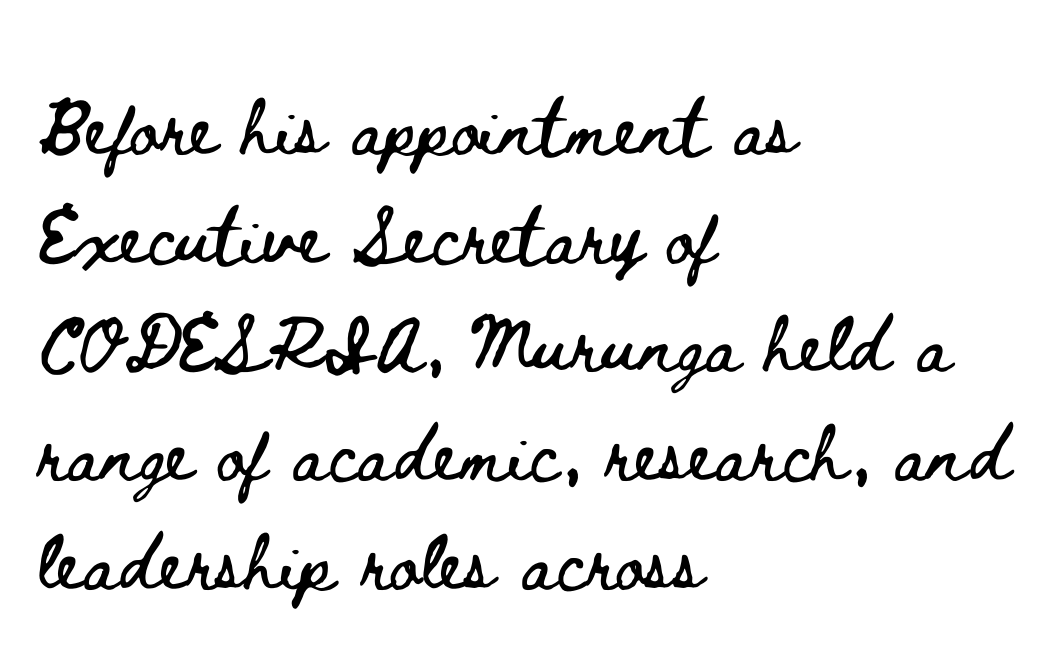
{"width": "wide", "stroke_contrast": "low", "x_height": "small", "monospaced": "no", "underline": "no", "align": "left", "line_spacing": "normal", "line_spacing_ratio": 1.53, "letter_spacing": "normal", "letter_spacing_em": 0.0, "glyph_px": 71}
